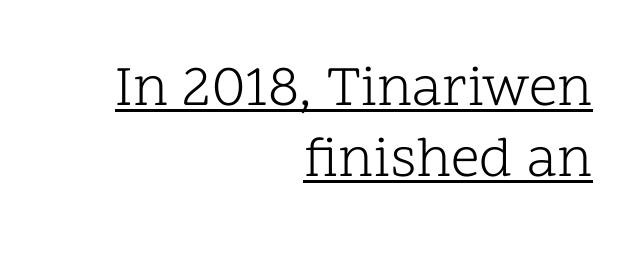
{"serif": "yes", "italic": "no", "bold": "no", "weight": "light", "width": "normal", "stroke_contrast": "low", "x_height": "medium", "monospaced": "no", "underline": "yes", "align": "right", "line_spacing_ratio": 1.24, "letter_spacing": "normal", "letter_spacing_em": 0.0, "glyph_px": 57}
